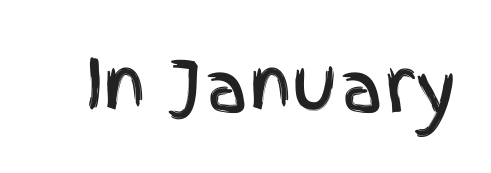
The text was rendered using a sans face with plain stroke endings. The space directly below the letters is spotless. Think of a printed novel: that variable character pitch is what you see here. A roman cut, with each character standing at attention. Spacing between characters is what you'd get straight out of the box.
